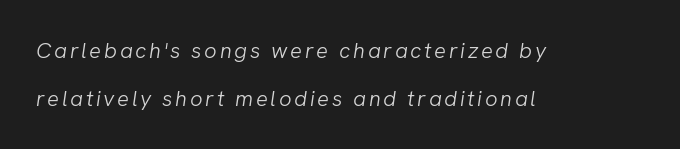
These lines stand farther apart than default settings would place them. No word sits above an underline. Characters are canted at an angle relative to the baseline's perpendicular. The weight tops out at a normal text grade.
